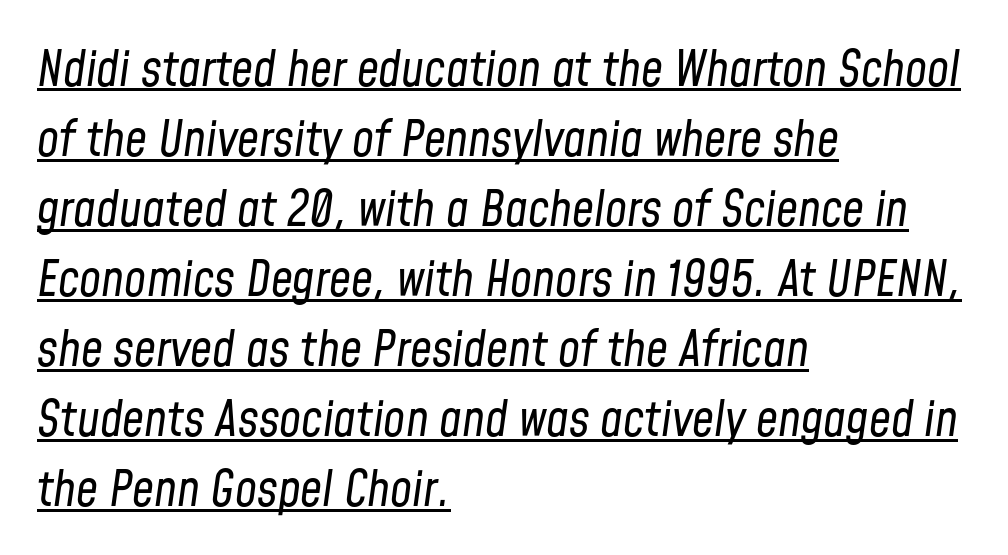
The image shows 49 px regular-weight, condensed type, italic (leaning right); set left-aligned, normal line spacing (1.43x), normal letter spacing, underlined; low stroke contrast and a medium x-height.
